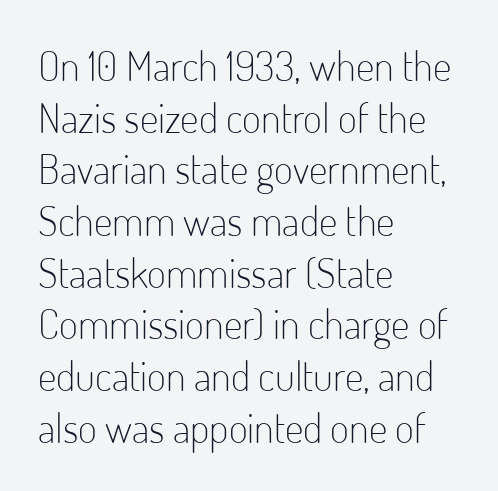
Font category for this specimen: sans-serif. Type without underlining. The rendering uses natural spacing where letterforms have individual widths. Quick note: not italic, upright. In CSS terms this would be text-align: left.
